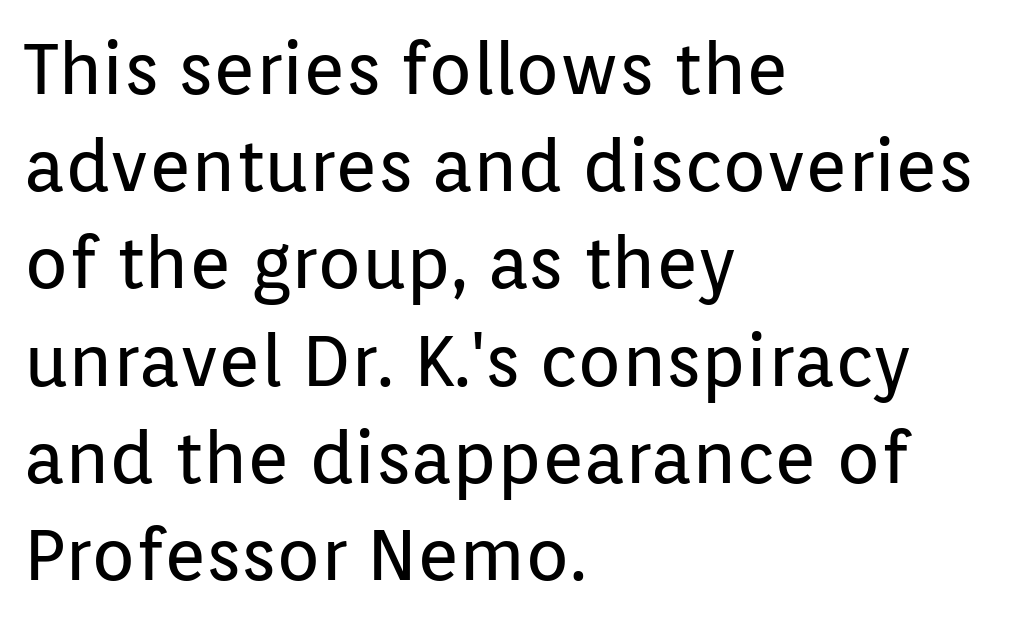
The image shows 72 px regular-weight sans-serif type, upright; set left-aligned, normal line spacing (1.35x), normal letter spacing, not underlined; low stroke contrast and a medium x-height.
